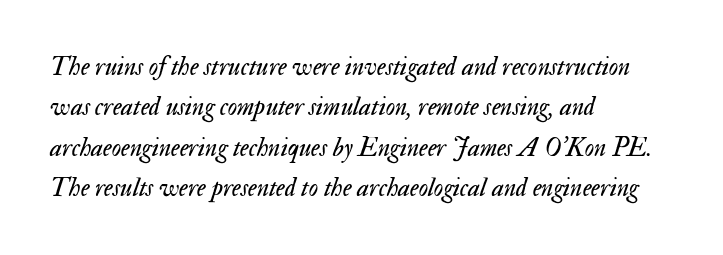
The image shows 26 px text type, italic (leaning right); set left-aligned, normal line spacing (1.55x), normal letter spacing, not underlined.
